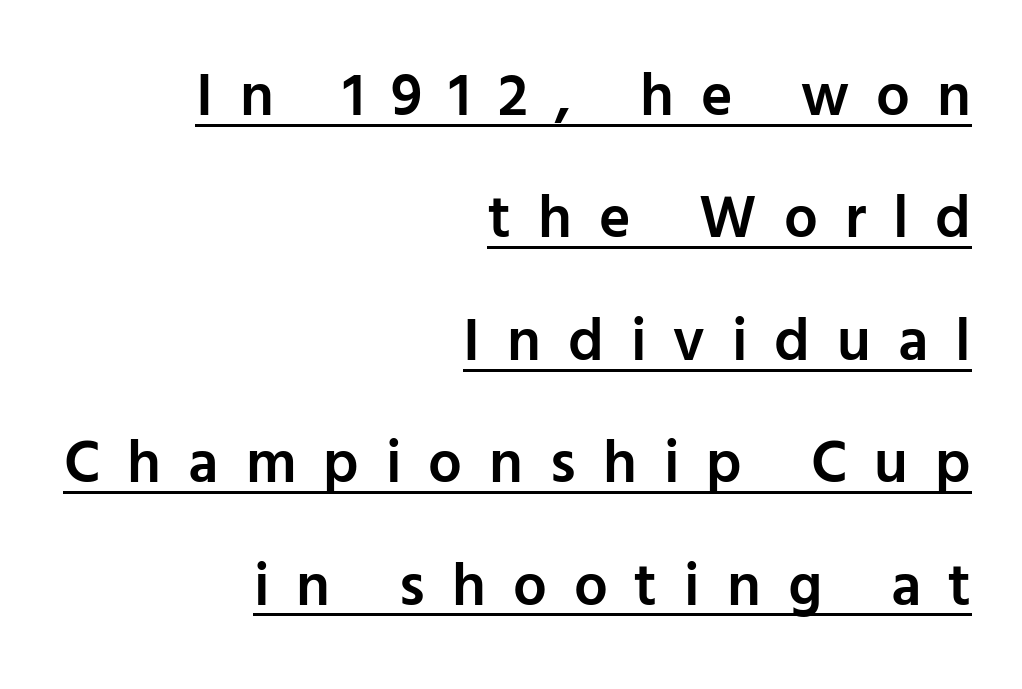
Does the leading feel generous? Absolutely, it's lavish. What stands out about the letter spacing? Its width — letters are far apart. Reading down the block, your eye finds every line finishing at a fixed right position. Does a line run under the words? Yes, clearly. This sample uses a sans-serif face. Quick note: not italic, upright.
